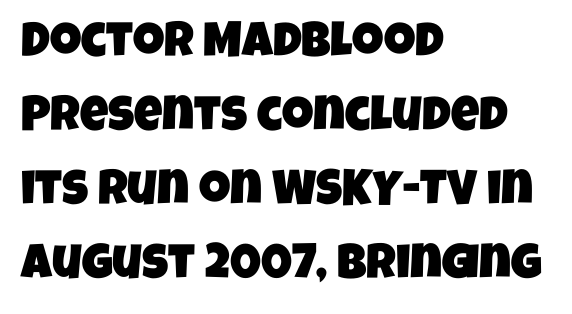
Q: Is the typeface a serif or a sans-serif typeface? A: Sans-serif.
Q: Is the text underlined? A: No.
Q: How is the paragraph aligned? A: Left-aligned.
Q: Is the spacing between letters normal or unusually wide? A: Normal.
Q: Is the spacing between lines tight, normal or loose? A: Normal.
Q: Width (condensed, normal, or wide)? A: Condensed.
Q: Stroke contrast? A: Low.
Q: x-height? A: Large.
Q: Monospaced? A: No.
